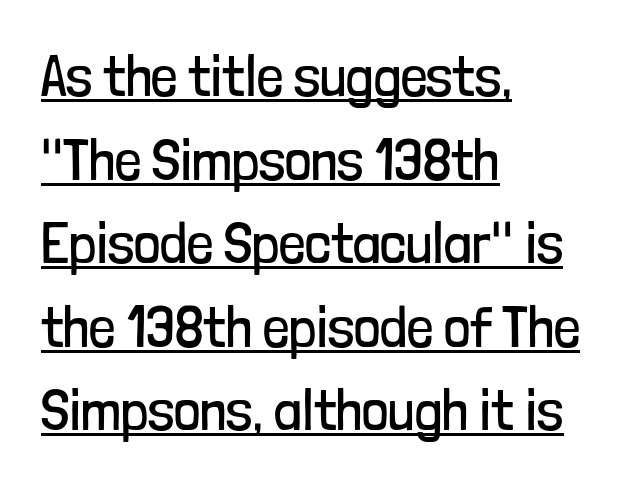
{"serif": "no", "italic": "no", "bold": "no", "weight": "regular", "width": "condensed", "stroke_contrast": "low", "x_height": "medium", "monospaced": "no", "underline": "yes", "align": "left", "line_spacing": "normal", "line_spacing_ratio": 1.44, "letter_spacing": "normal", "letter_spacing_em": 0.0, "glyph_px": 58}
